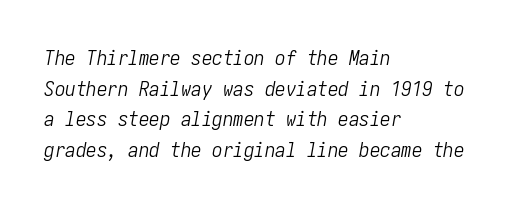
{"italic": "yes", "lean": "right", "slant_degrees": 10, "bold": "no", "underline": "no", "align": "left", "line_spacing": "normal", "line_spacing_ratio": 1.46, "letter_spacing": "normal", "letter_spacing_em": 0.0, "glyph_px": 21}
